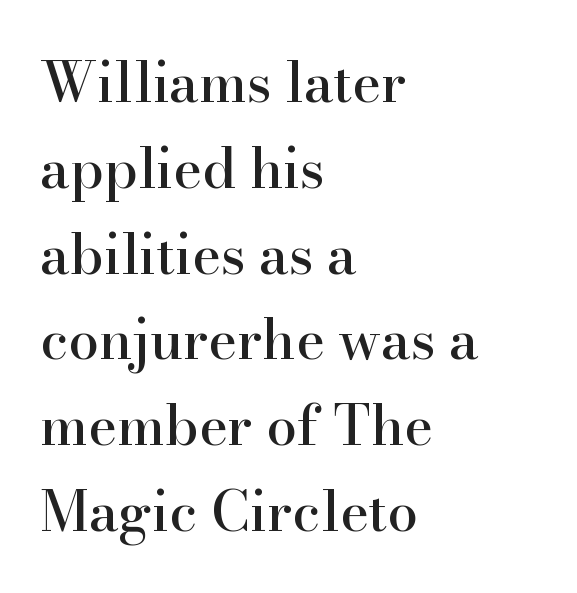
{"serif": "yes", "italic": "no", "width": "normal", "stroke_contrast": "high", "x_height": "small", "monospaced": "no", "underline": "no", "align": "left", "line_spacing": "normal", "line_spacing_ratio": 1.56, "letter_spacing": "normal", "letter_spacing_em": 0.0, "glyph_px": 55}
